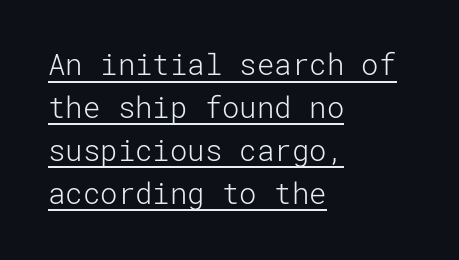
Q: Is the text bold? A: No.
Q: Is the text italic (slanted)? A: No, it is upright.
Q: Is the typeface a serif or a sans-serif typeface? A: Sans-serif.
Q: Is the text underlined? A: Yes.
Q: How is the paragraph aligned? A: Left-aligned.
Q: Is the spacing between letters normal or unusually wide? A: Normal.
Q: Is the spacing between lines tight, normal or loose? A: Normal.
Q: Width (condensed, normal, or wide)? A: Normal.
Q: Stroke contrast? A: Low.
Q: x-height? A: Medium.
